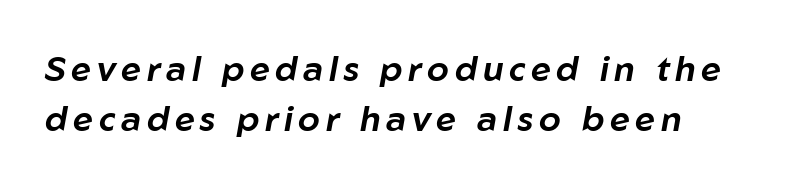
The image shows 35 px text type, italic (leaning right); set normal line spacing (1.44x), not underlined; low stroke contrast and a medium x-height.
